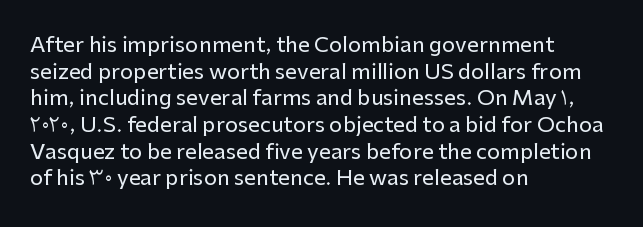
{"italic": "no", "underline": "no", "align": "left", "line_spacing": "normal", "line_spacing_ratio": 1.27, "letter_spacing": "normal", "letter_spacing_em": 0.0, "glyph_px": 21}
